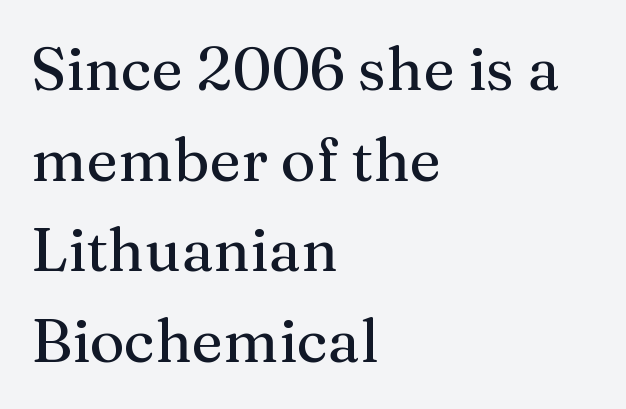
The face used here is proportionally spaced, like ordinary book or web type. Every stem runs plumb, perpendicular to the baseline. Plain, unruled lines of type. Does extra space separate the letters? No, they use regular spacing. The rendering uses a moderate line-height, typical for paragraphs.
